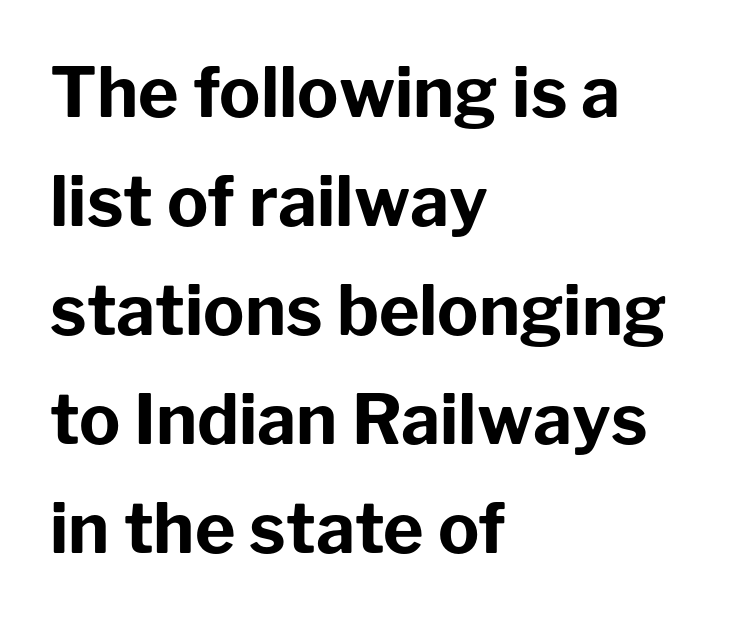
Q: Is the text bold? A: Yes.
Q: Is the text italic (slanted)? A: No, it is upright.
Q: Is the typeface a serif or a sans-serif typeface? A: Sans-serif.
Q: Is the text underlined? A: No.
Q: How is the paragraph aligned? A: Left-aligned.
Q: Is the spacing between letters normal or unusually wide? A: Normal.
Q: Is the spacing between lines tight, normal or loose? A: Normal.
Q: Width (condensed, normal, or wide)? A: Normal.
Q: Stroke contrast? A: Low.
Q: x-height? A: Medium.
Q: Monospaced? A: No.
